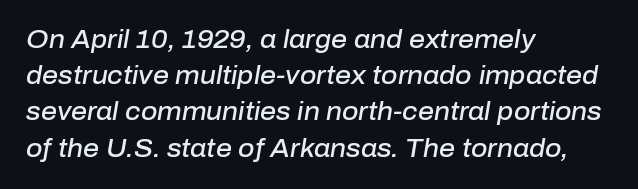
{"italic": "yes", "lean": "right", "slant_degrees": 10, "bold": "semi", "underline": "no", "align": "left", "line_spacing": "normal", "line_spacing_ratio": 1.45, "letter_spacing": "normal", "letter_spacing_em": 0.0, "glyph_px": 25}
